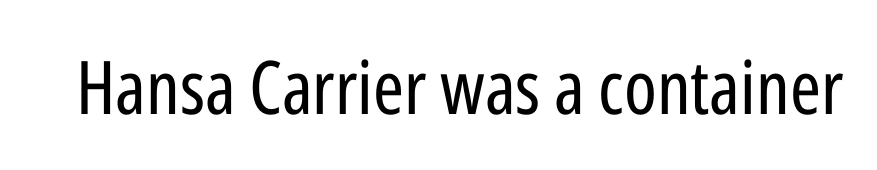
Q: Is the text bold? A: No.
Q: Is the text italic (slanted)? A: No, it is upright.
Q: Is the typeface a serif or a sans-serif typeface? A: Sans-serif.
Q: Is the text underlined? A: No.
Q: Is the spacing between letters normal or unusually wide? A: Normal.
Q: Width (condensed, normal, or wide)? A: Condensed.
Q: Stroke contrast? A: Low.
Q: x-height? A: Medium.
Q: Monospaced? A: No.
